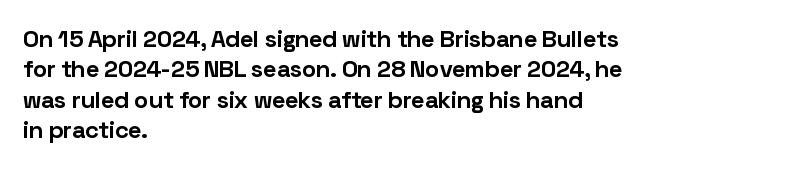
The image shows 24 px bold type, upright; set left-aligned, normal line spacing (1.27x), normal letter spacing, not underlined.
